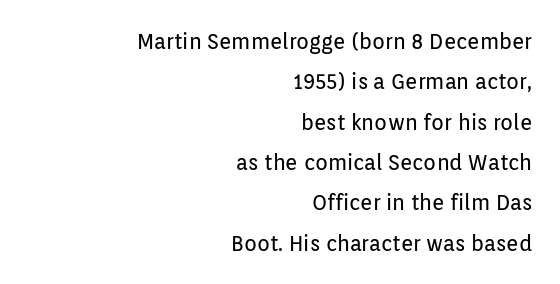
{"italic": "no", "bold": "no", "underline": "no", "align": "right", "line_spacing": "loose", "line_spacing_ratio": 1.92, "letter_spacing": "normal", "letter_spacing_em": 0.0, "glyph_px": 21}
